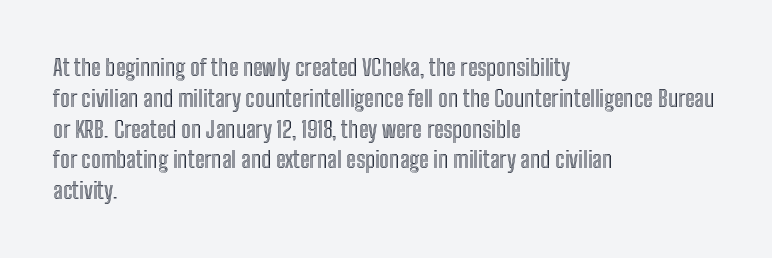
The glyphs are unaccompanied by any horizontal stroke below them. Quick note: not italic, upright. Each word holds together tightly as a unit, with standard inter-letter gaps. The paragraph shown leans on its left margin. Does the leading feel generous? No, just average.
